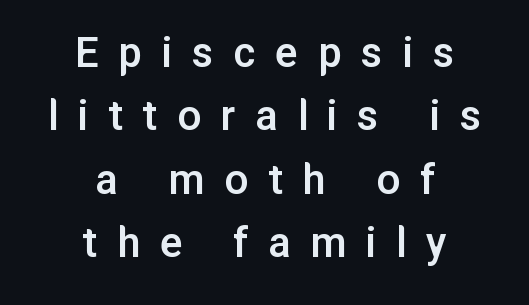
Q: Is the text bold? A: Semi-bold.
Q: Is the text italic (slanted)? A: No, it is upright.
Q: Is the typeface a serif or a sans-serif typeface? A: Sans-serif.
Q: Is the text underlined? A: No.
Q: How is the paragraph aligned? A: Centered.
Q: Is the spacing between letters normal or unusually wide? A: Unusually wide.
Q: Is the spacing between lines tight, normal or loose? A: Normal.
Q: Width (condensed, normal, or wide)? A: Normal.
Q: Stroke contrast? A: Low.
Q: x-height? A: Medium.
Q: Monospaced? A: No.
